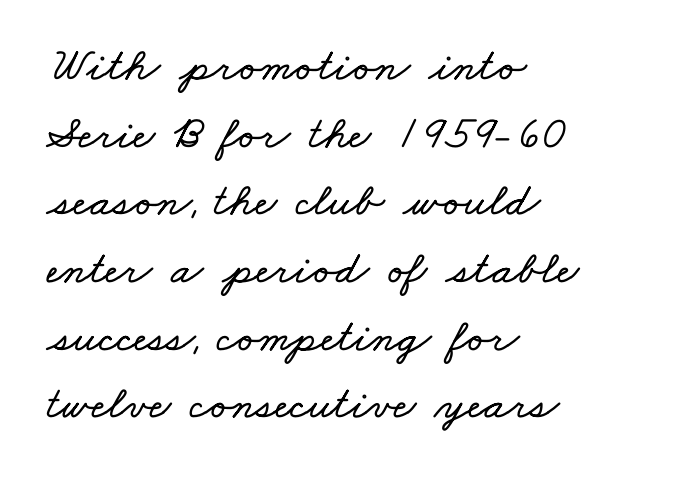
Q: Is the text underlined? A: No.
Q: How is the paragraph aligned? A: Left-aligned.
Q: Is the spacing between letters normal or unusually wide? A: Normal.
Q: Is the spacing between lines tight, normal or loose? A: Normal.
Q: Width (condensed, normal, or wide)? A: Wide.
Q: Stroke contrast? A: Low.
Q: x-height? A: Small.
Q: Monospaced? A: No.
